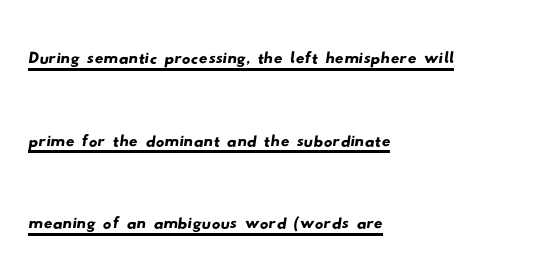
The image shows 43 px wide sans-serif type; set left-aligned, loose line spacing (1.92x), normal letter spacing, underlined; low stroke contrast and a small x-height.
